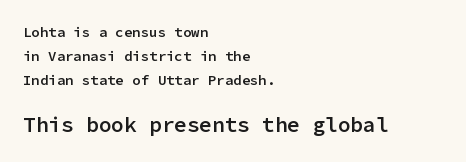
Q: Is the text bold? A: Semi-bold.
Q: Is the text italic (slanted)? A: No, it is upright.
Q: Is the text underlined? A: No.
Q: How is the paragraph aligned? A: Left-aligned.
Q: Is the spacing between letters normal or unusually wide? A: Normal.
Q: Is the spacing between lines tight, normal or loose? A: Normal.
Q: Which block of text is set in a larger size, the first (top) or the second (bottom)? A: The second (bottom) one.
